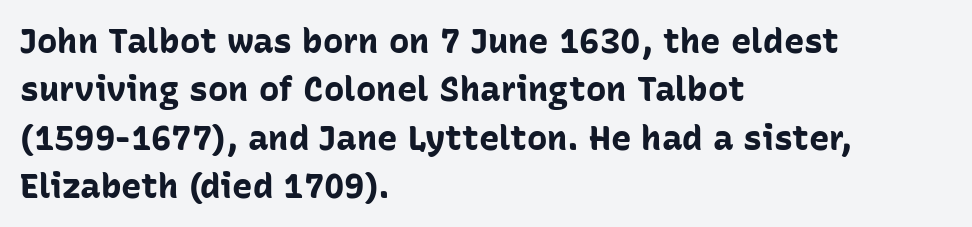
Clear beneath every line of the passage. Notice how descenders clear the ascenders below comfortably — that's standard leading. The letters carry no serifs — their stems end cleanly without finishing strokes. This is heavy type, rendered in bold. Does the copy run flush right? No — it runs flush left.
